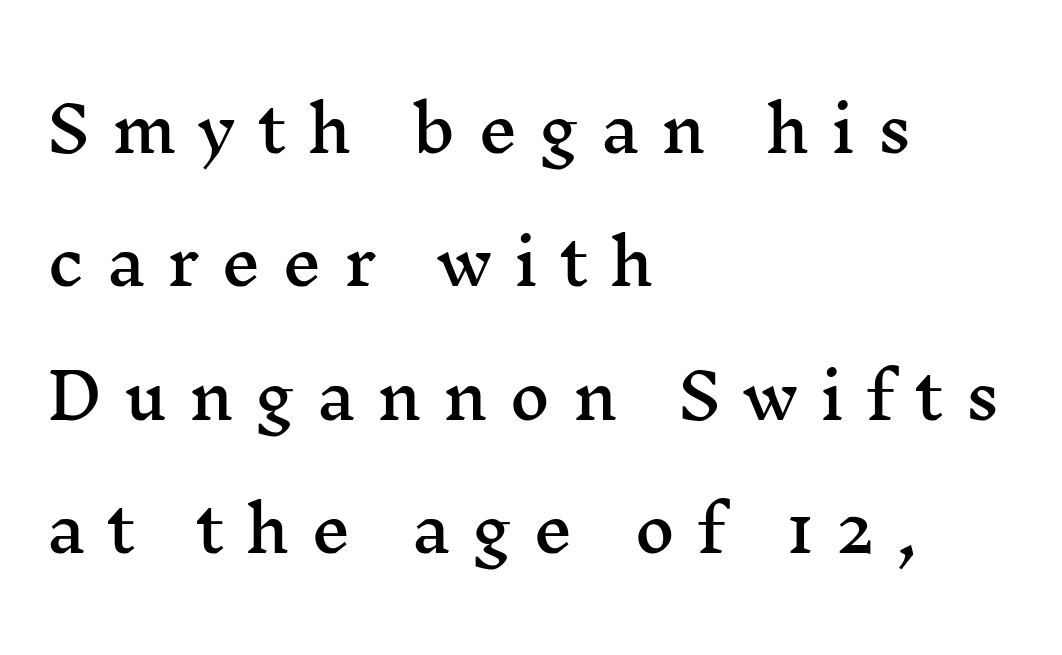
The image shows 62 px wide serif type, upright; set left-aligned, loose line spacing (2.15x), unusually wide letter spacing (+0.35 em), not underlined; medium stroke contrast and a medium x-height.
